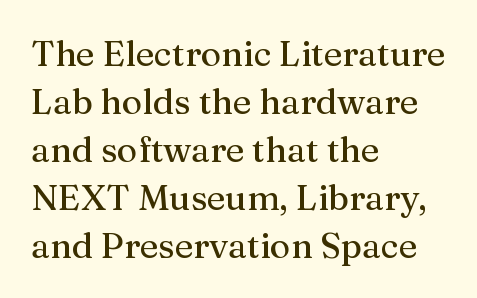
The image shows 35 px serif type, upright; set left-aligned, normal line spacing (1.37x), normal letter spacing, not underlined; medium stroke contrast and a medium x-height.
